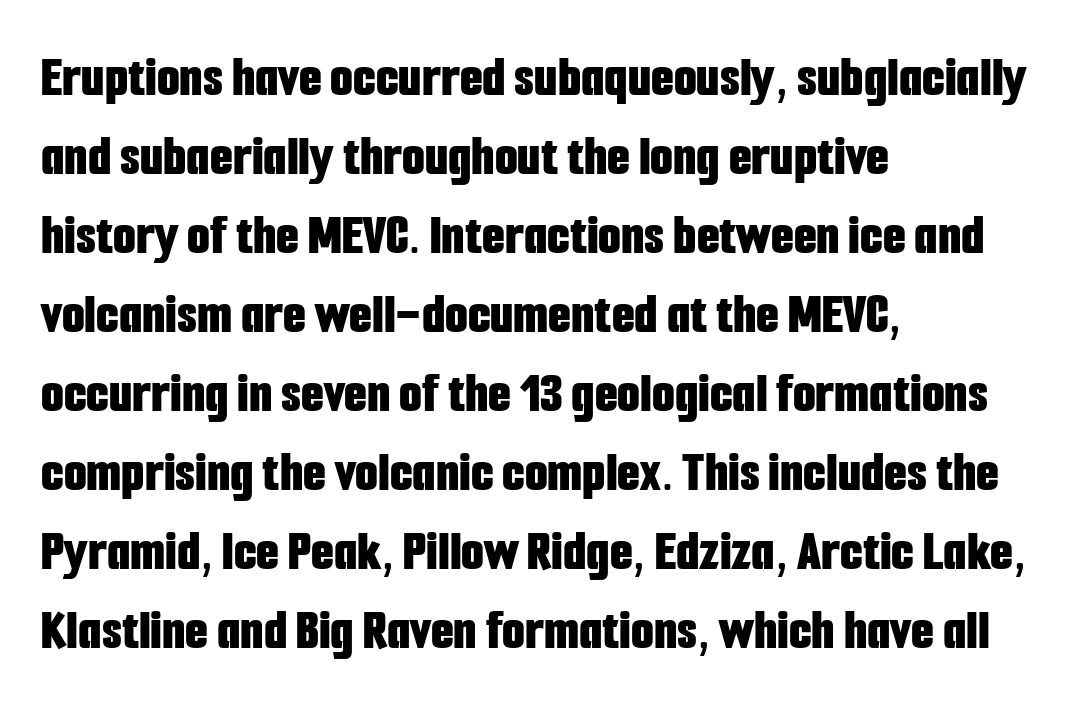
The image shows 59 px bold, condensed sans-serif type, upright; set left-aligned, normal line spacing (1.34x), normal letter spacing, not underlined; low stroke contrast and a medium x-height.
